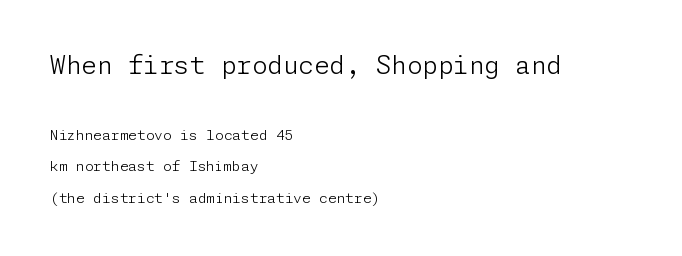
Alignment: flush left. Letter spacing: default. The passage shown stacks its lines with a broad gap. Larger block? The one above; the one below is distinctly smaller.
